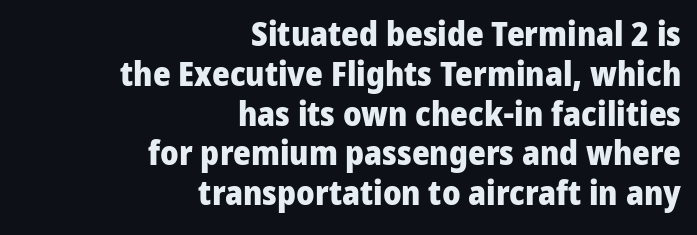
The image shows 34 px heavy sans-serif type, upright; set right-aligned, line spacing 1.17x, normal letter spacing, not underlined; low stroke contrast and a medium x-height.
